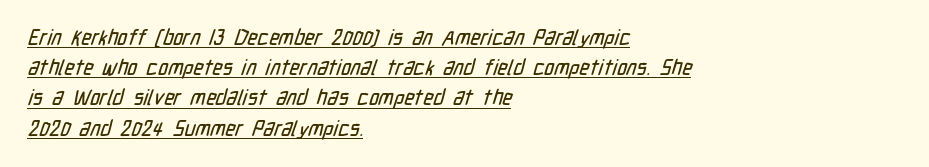
Q: Is the text underlined? A: Yes.
Q: How is the paragraph aligned? A: Left-aligned.
Q: Is the spacing between letters normal or unusually wide? A: Normal.
Q: Is the spacing between lines tight, normal or loose? A: Normal.
